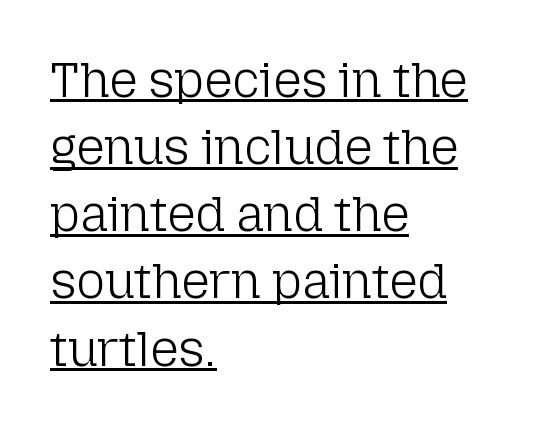
The image shows 49 px light sans-serif type, upright; set left-aligned, normal line spacing (1.37x), normal letter spacing, underlined; low stroke contrast and a medium x-height.
